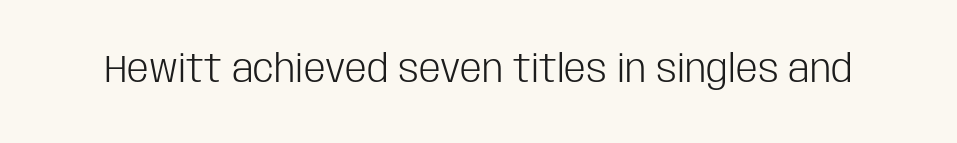
The image shows 39 px light, condensed sans-serif type, upright; set normal letter spacing, not underlined; low stroke contrast and a large x-height.
